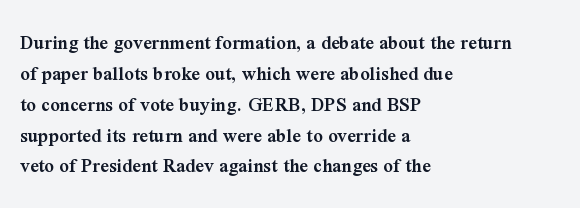
The image shows 21 px text type, upright; set left-aligned, normal line spacing (1.47x), normal letter spacing, not underlined.
